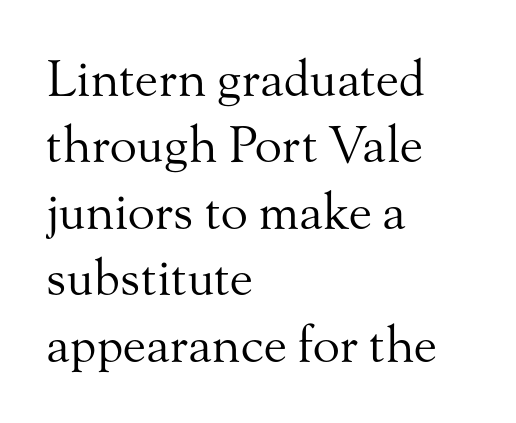
The image shows 50 px regular-weight serif type, upright; set left-aligned, normal line spacing (1.33x), normal letter spacing, not underlined; medium stroke contrast and a small x-height.
